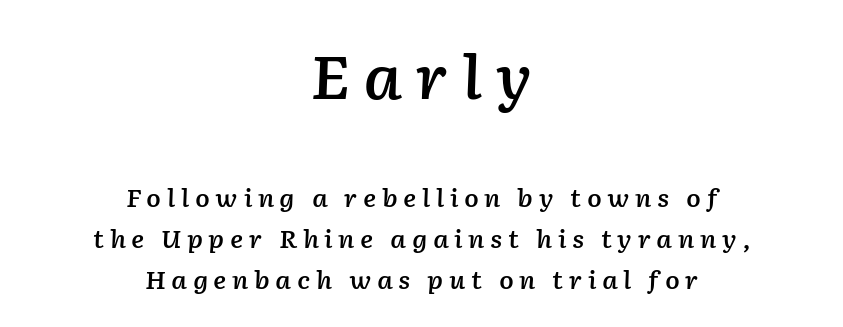
Q: Is the text bold? A: Semi-bold.
Q: Is the text italic (slanted)? A: Yes, it leans right by about 2 degrees.
Q: Is the text underlined? A: No.
Q: How is the paragraph aligned? A: Centered.
Q: Is the spacing between letters normal or unusually wide? A: Unusually wide.
Q: Which block of text is set in a larger size, the first (top) or the second (bottom)? A: The first (top) one.
Q: Width (condensed, normal, or wide)? A: Normal.
Q: Stroke contrast? A: Low.
Q: x-height? A: Medium.
Q: Monospaced? A: No.
